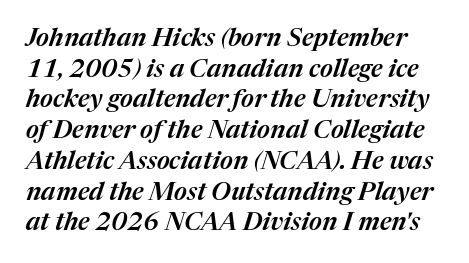
Q: Is the text italic (slanted)? A: Yes, it leans right by about 17 degrees.
Q: Is the text underlined? A: No.
Q: Is the spacing between letters normal or unusually wide? A: Normal.
